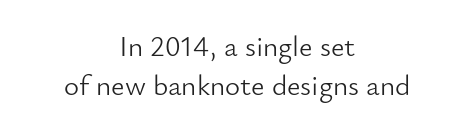
Q: Is the text bold? A: No.
Q: Is the text italic (slanted)? A: No, it is upright.
Q: Is the typeface a serif or a sans-serif typeface? A: Sans-serif.
Q: Is the text underlined? A: No.
Q: How is the paragraph aligned? A: Centered.
Q: Is the spacing between letters normal or unusually wide? A: Normal.
Q: Is the spacing between lines tight, normal or loose? A: Normal.
Q: Width (condensed, normal, or wide)? A: Normal.
Q: Stroke contrast? A: Low.
Q: x-height? A: Small.
Q: Monospaced? A: No.
